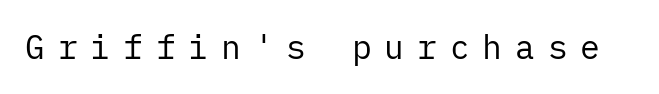
The gaps between neighbouring characters are conspicuously large. No chunkiness to these letters — they're not bold. Typographically, this falls in the sans-serif category. No word sits above an underline. If you drew a line through each stem, it would be perfectly vertical.
